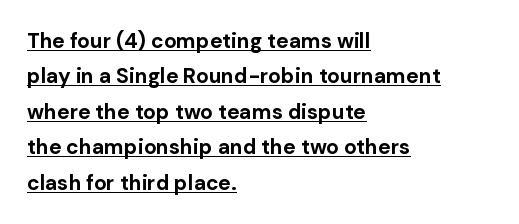
The image shows 21 px bold type, upright; set left-aligned, normal line spacing (1.69x), normal letter spacing, underlined.
